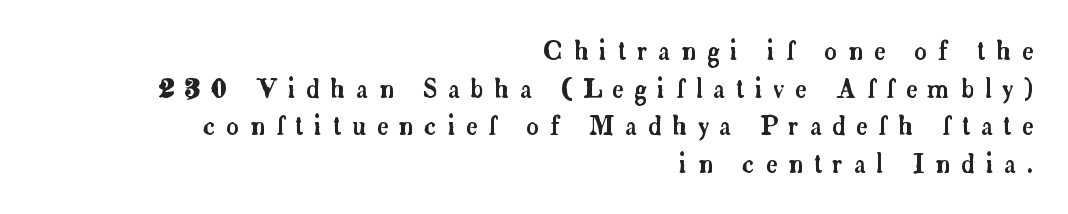
Q: Is the text italic (slanted)? A: No, it is upright.
Q: Is the text underlined? A: No.
Q: How is the paragraph aligned? A: Right-aligned.
Q: Is the spacing between letters normal or unusually wide? A: Unusually wide.
Q: Is the spacing between lines tight, normal or loose? A: Normal.
